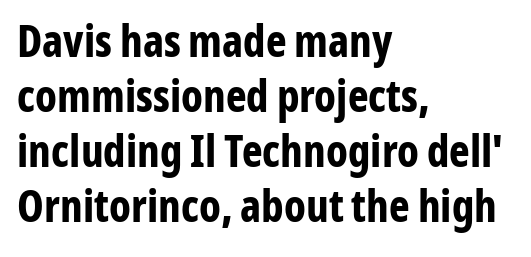
Q: Is the text bold? A: Yes.
Q: Is the text italic (slanted)? A: No, it is upright.
Q: Is the typeface a serif or a sans-serif typeface? A: Sans-serif.
Q: Is the text underlined? A: No.
Q: How is the paragraph aligned? A: Left-aligned.
Q: Is the spacing between letters normal or unusually wide? A: Normal.
Q: Is the spacing between lines tight, normal or loose? A: Normal.
Q: Width (condensed, normal, or wide)? A: Condensed.
Q: Stroke contrast? A: Low.
Q: x-height? A: Medium.
Q: Monospaced? A: No.
